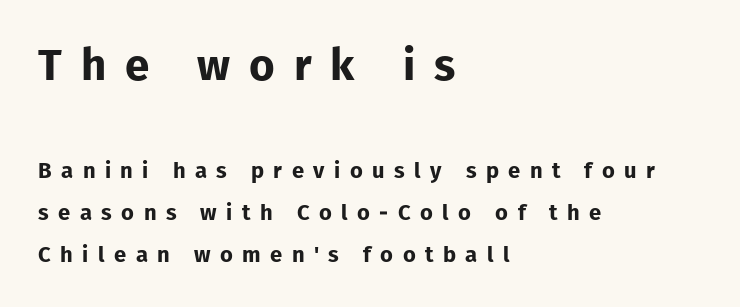
The image shows 44 px bold sans-serif type, upright; set left-aligned, loose line spacing (1.91x), unusually wide letter spacing (+0.43 em), not underlined; the first (top) block is 2.0x larger; low stroke contrast and a medium x-height.
